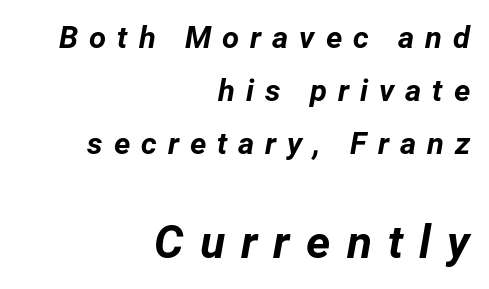
{"italic": "yes", "lean": "right", "slant_degrees": 12, "bold": "yes", "weight": "bold", "width": "normal", "stroke_contrast": "low", "x_height": "medium", "monospaced": "no", "underline": "no", "align": "right", "line_spacing_ratio": 1.71, "letter_spacing": "wide", "letter_spacing_em": 0.35, "larger_block": "second", "size_ratio": 1.48, "glyph_px": 46}
